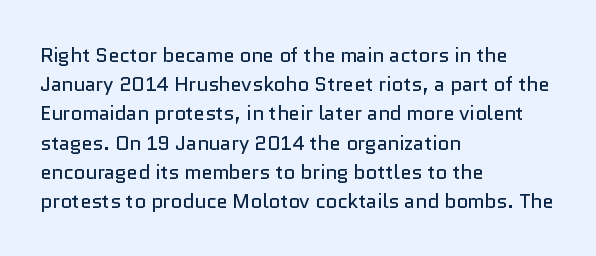
A normal amount of white space separates one row of letters from the next. The foot of each line stays bare and open. The ragged edge is on the right, which tells us the setting is flush left. This sample uses an upright cut, with every glyph sitting square on the baseline. No chunkiness to these letters — they're not bold. Does extra space separate the letters? No, they use regular spacing.
